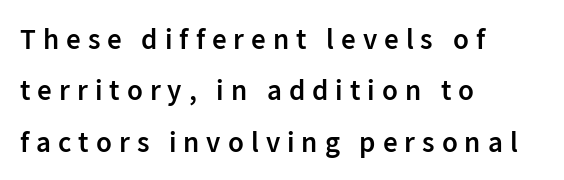
{"serif": "no", "italic": "no", "bold": "semi", "weight": "semibold", "width": "normal", "stroke_contrast": "low", "x_height": "medium", "monospaced": "no", "underline": "no", "align": "left", "line_spacing_ratio": 1.77, "letter_spacing": "wide", "letter_spacing_em": 0.24, "glyph_px": 29}
